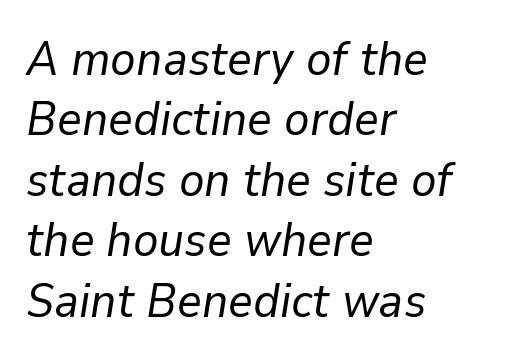
{"italic": "yes", "lean": "right", "slant_degrees": 9, "bold": "no", "weight": "regular", "width": "normal", "stroke_contrast": "low", "x_height": "medium", "monospaced": "no", "underline": "no", "align": "left", "line_spacing": "normal", "line_spacing_ratio": 1.26, "letter_spacing": "normal", "letter_spacing_em": 0.0, "glyph_px": 48}
